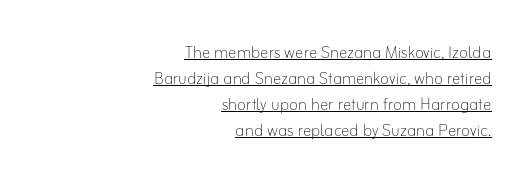
The image shows 21 px text type, upright; set right-aligned, line spacing 1.24x, normal letter spacing, underlined.
